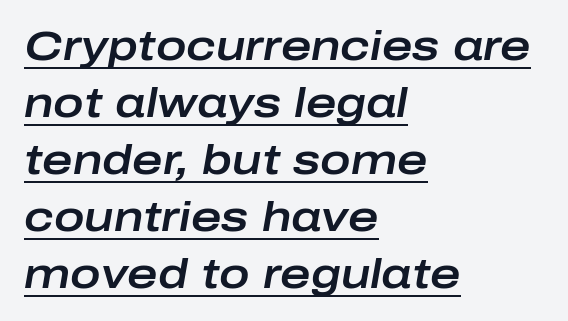
Q: Is the text italic (slanted)? A: Yes, it leans right by about 10 degrees.
Q: Is the text underlined? A: Yes.
Q: How is the paragraph aligned? A: Left-aligned.
Q: Is the spacing between letters normal or unusually wide? A: Normal.
Q: Is the spacing between lines tight, normal or loose? A: Normal.
Q: Width (condensed, normal, or wide)? A: Wide.
Q: Stroke contrast? A: Low.
Q: x-height? A: Medium.
Q: Monospaced? A: No.
